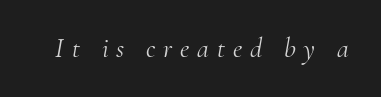
{"italic": "yes", "lean": "right", "slant_degrees": 10, "bold": "no", "underline": "no", "letter_spacing": "wide", "letter_spacing_em": 0.29, "glyph_px": 27}
